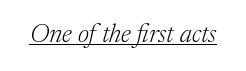
You could call the tracking neutral — neither tight nor loose. Vertical stems look standard width or narrower in stroke. Quick note: italic. Underlined type.
